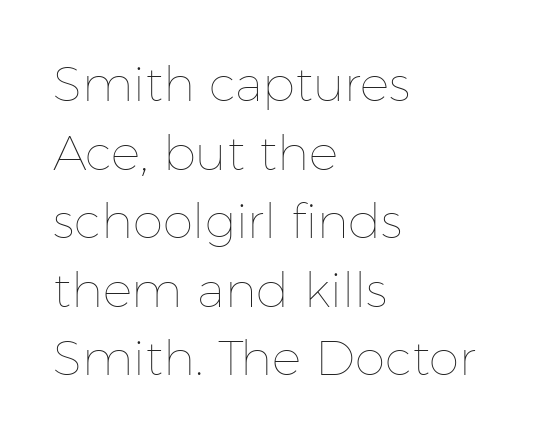
{"italic": "no", "bold": "no", "weight": "thin", "width": "normal", "stroke_contrast": "low", "x_height": "medium", "monospaced": "no", "underline": "no", "align": "left", "line_spacing": "normal", "line_spacing_ratio": 1.4, "letter_spacing": "normal", "letter_spacing_em": 0.0, "glyph_px": 49}
